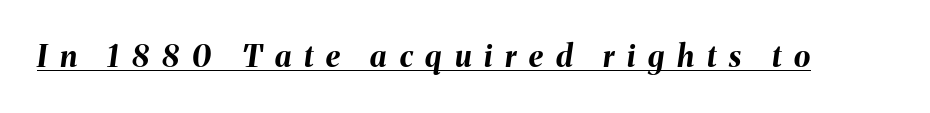
{"italic": "yes", "lean": "right", "slant_degrees": 8, "bold": "yes", "weight": "bold", "width": "normal", "stroke_contrast": "medium", "x_height": "medium", "monospaced": "no", "underline": "yes", "letter_spacing": "wide", "letter_spacing_em": 0.43, "glyph_px": 30}
